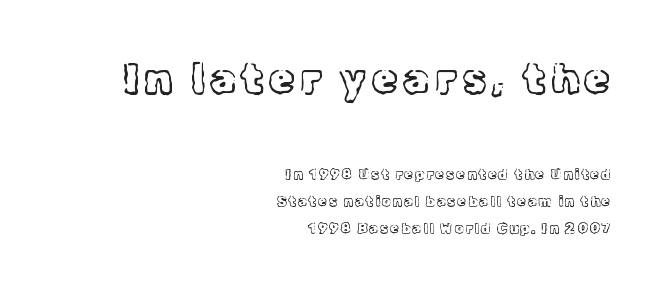
The image shows 41 px light serif type, upright; set right-aligned, loose line spacing (1.91x), not underlined; the first (top) block is 2.93x larger; a medium x-height.
